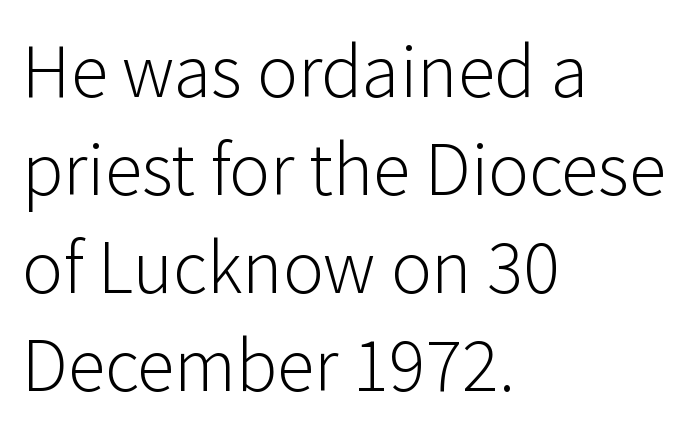
The image shows 76 px light sans-serif type, upright; set left-aligned, normal line spacing (1.29x), normal letter spacing, not underlined; low stroke contrast and a medium x-height.
